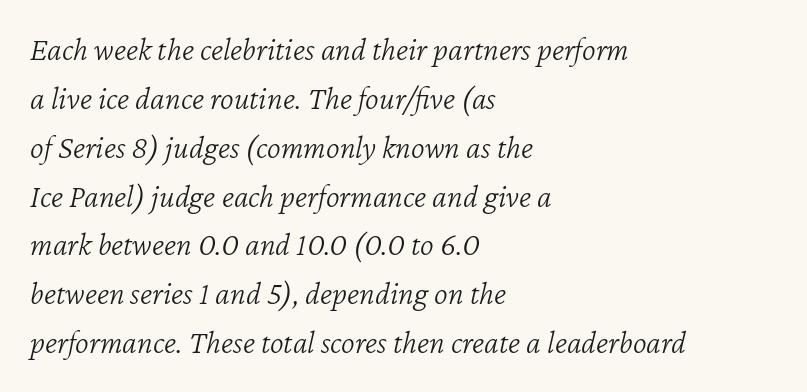
{"italic": "yes", "lean": "right", "slant_degrees": 12, "bold": "no", "weight": "light", "width": "normal", "stroke_contrast": "low", "x_height": "medium", "monospaced": "no", "underline": "no", "align": "left", "line_spacing": "normal", "line_spacing_ratio": 1.48, "letter_spacing": "normal", "letter_spacing_em": 0.0, "glyph_px": 33}
